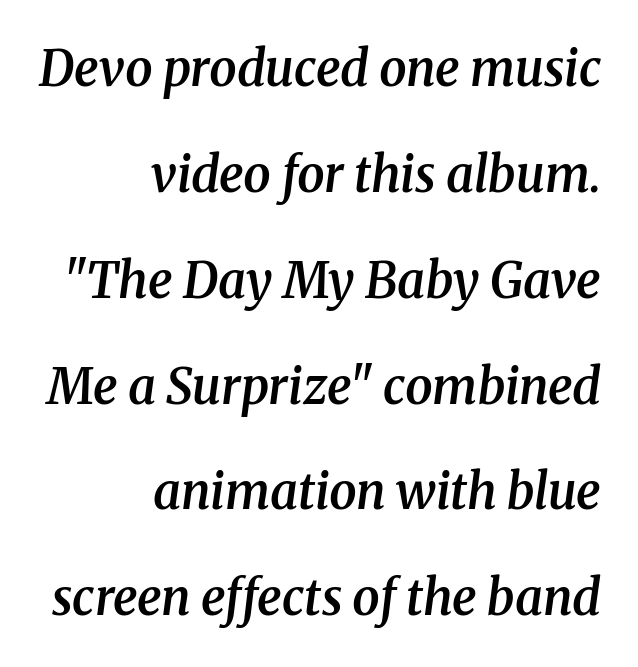
The paragraph shown leans on its right margin. Between one letter and the next there's only the usual sliver of space. Plain, unruled lines of type. The typography opts for an oblique posture over an upright one. The characters look somewhat weighty, a semibold short of true bold. The text was rendered using a seriffed face with decorative stroke endings.
